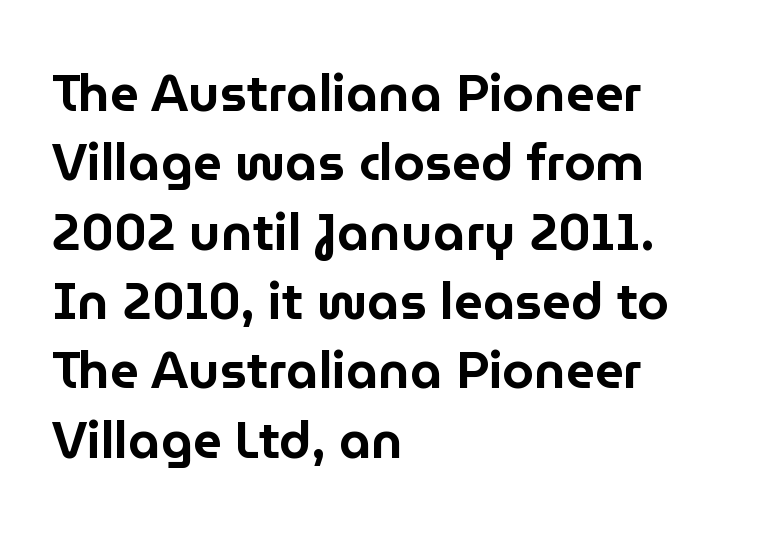
{"serif": "no", "italic": "no", "width": "normal", "stroke_contrast": "low", "x_height": "medium", "monospaced": "no", "underline": "no", "align": "left", "line_spacing": "normal", "line_spacing_ratio": 1.36, "letter_spacing": "normal", "letter_spacing_em": 0.0, "glyph_px": 51}
